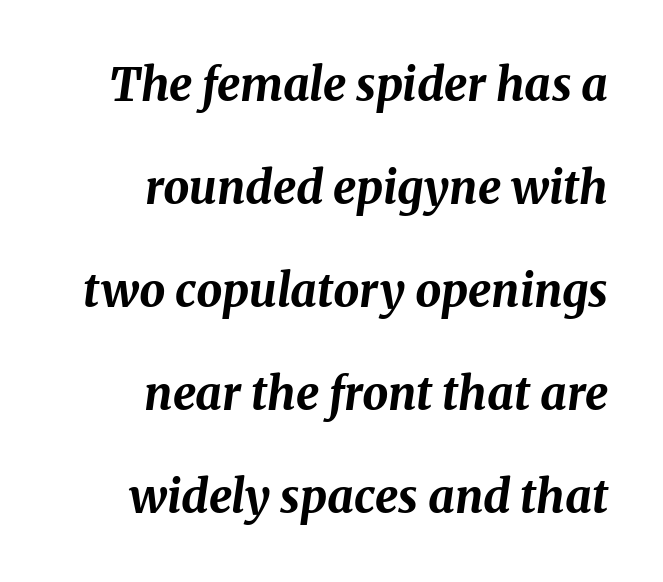
{"italic": "yes", "lean": "right", "slant_degrees": 8, "bold": "yes", "weight": "bold", "width": "normal", "stroke_contrast": "medium", "x_height": "medium", "monospaced": "no", "underline": "no", "align": "right", "line_spacing": "loose", "line_spacing_ratio": 2.24, "letter_spacing": "normal", "letter_spacing_em": 0.0, "glyph_px": 46}
